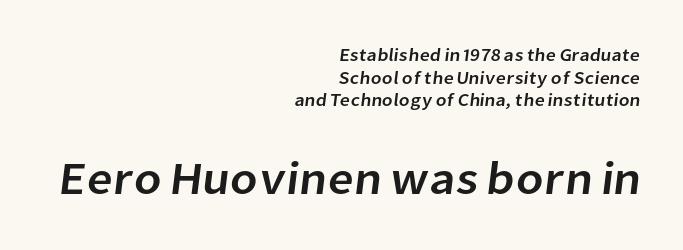
{"serif": "no", "width": "normal", "stroke_contrast": "low", "x_height": "medium", "monospaced": "no", "underline": "no", "align": "right", "line_spacing": "normal", "line_spacing_ratio": 1.26, "letter_spacing": "normal", "letter_spacing_em": 0.0, "larger_block": "second", "size_ratio": 2.56, "glyph_px": 46}
